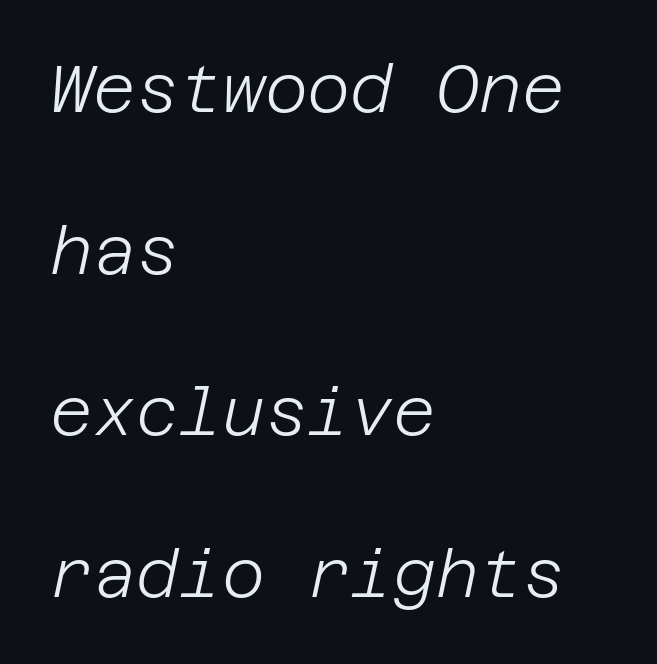
Q: Is the text bold? A: No.
Q: Is the text italic (slanted)? A: Yes, it leans right by about 12 degrees.
Q: Is the text underlined? A: No.
Q: How is the paragraph aligned? A: Left-aligned.
Q: Is the spacing between letters normal or unusually wide? A: Normal.
Q: Is the spacing between lines tight, normal or loose? A: Loose.
Q: Width (condensed, normal, or wide)? A: Normal.
Q: Stroke contrast? A: Low.
Q: x-height? A: Large.
